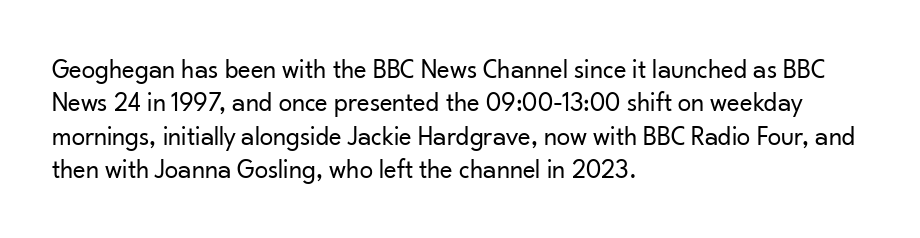
Q: Is the text bold? A: No.
Q: Is the text italic (slanted)? A: No, it is upright.
Q: Is the text underlined? A: No.
Q: How is the paragraph aligned? A: Left-aligned.
Q: Is the spacing between letters normal or unusually wide? A: Normal.
